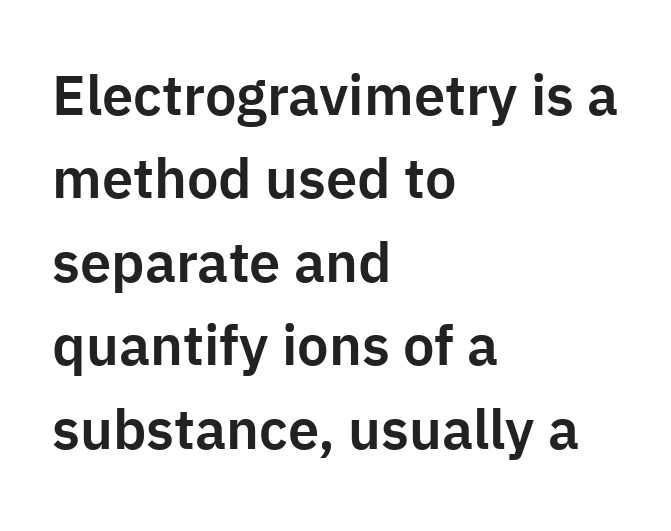
{"serif": "no", "italic": "no", "width": "normal", "stroke_contrast": "low", "x_height": "medium", "monospaced": "no", "underline": "no", "align": "left", "line_spacing": "normal", "line_spacing_ratio": 1.49, "letter_spacing": "normal", "letter_spacing_em": 0.0, "glyph_px": 56}
